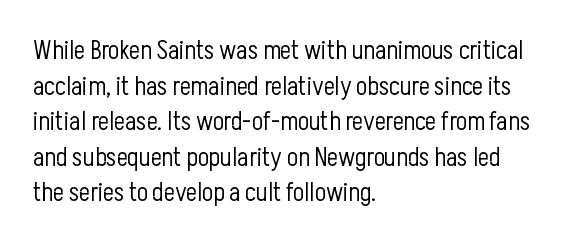
Q: Is the text bold? A: No.
Q: Is the text italic (slanted)? A: No, it is upright.
Q: Is the text underlined? A: No.
Q: How is the paragraph aligned? A: Left-aligned.
Q: Is the spacing between letters normal or unusually wide? A: Normal.
Q: Is the spacing between lines tight, normal or loose? A: Normal.
